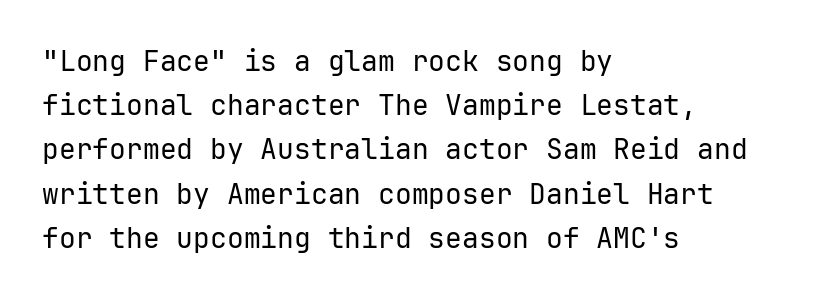
A student would call this left alignment; a typographer would say flush left, rag right. Posture: vertical. Counters stay open thanks to moderate or lighter strokes. Each letter's strokes conclude bluntly, with no projecting serifs. A normal amount of white space separates one row of letters from the next.
